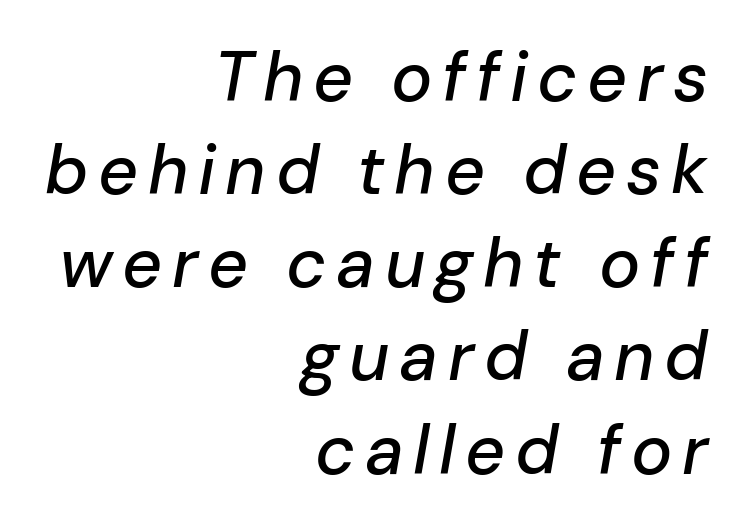
The image shows 69 px text type, italic (leaning right); set right-aligned, normal line spacing (1.35x), not underlined; low stroke contrast and a medium x-height.
